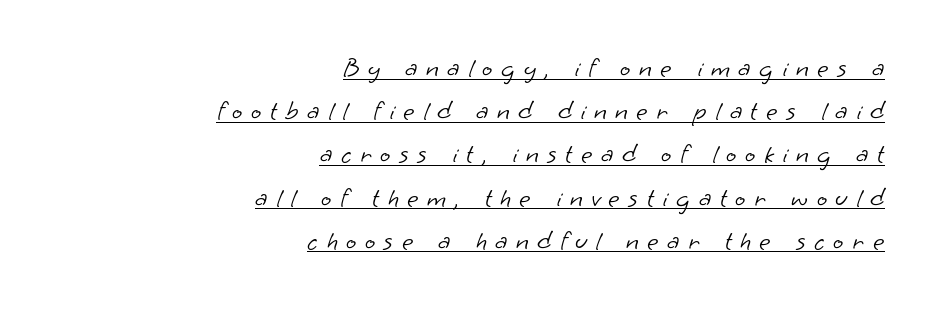
The image shows 27 px text type; set right-aligned, normal line spacing (1.6x), unusually wide letter spacing (+0.32 em), underlined.
